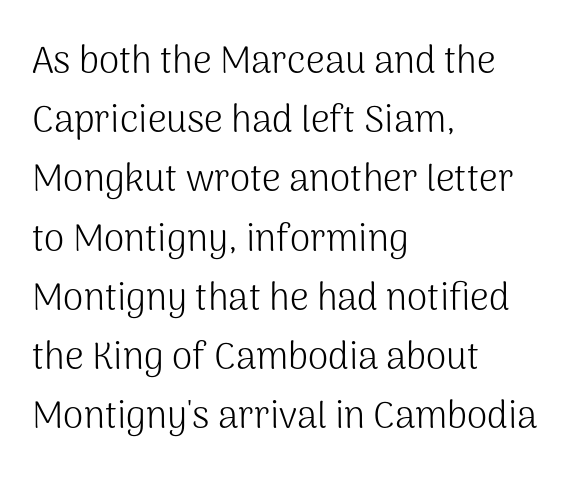
Q: Is the text bold? A: No.
Q: Is the text italic (slanted)? A: No, it is upright.
Q: Is the typeface a serif or a sans-serif typeface? A: Sans-serif.
Q: Is the text underlined? A: No.
Q: How is the paragraph aligned? A: Left-aligned.
Q: Is the spacing between letters normal or unusually wide? A: Normal.
Q: Is the spacing between lines tight, normal or loose? A: Normal.
Q: Width (condensed, normal, or wide)? A: Normal.
Q: Stroke contrast? A: Medium.
Q: x-height? A: Medium.
Q: Monospaced? A: No.
